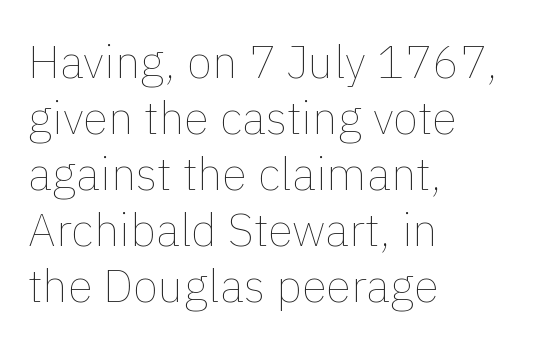
{"italic": "no", "bold": "no", "weight": "thin", "width": "normal", "stroke_contrast": "low", "x_height": "medium", "monospaced": "no", "underline": "no", "align": "left", "line_spacing_ratio": 1.22, "letter_spacing": "normal", "letter_spacing_em": 0.0, "glyph_px": 46}
